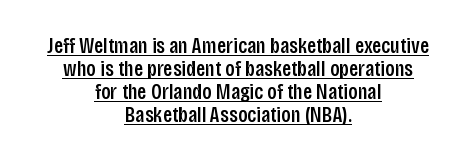
Regarding leading, the lines here are crowded together. Beneath each row of characters lies a ruled line. The letters sit at their default tracking, neither squeezed nor spread. One-word summary of the alignment: center. Posture: vertical.
